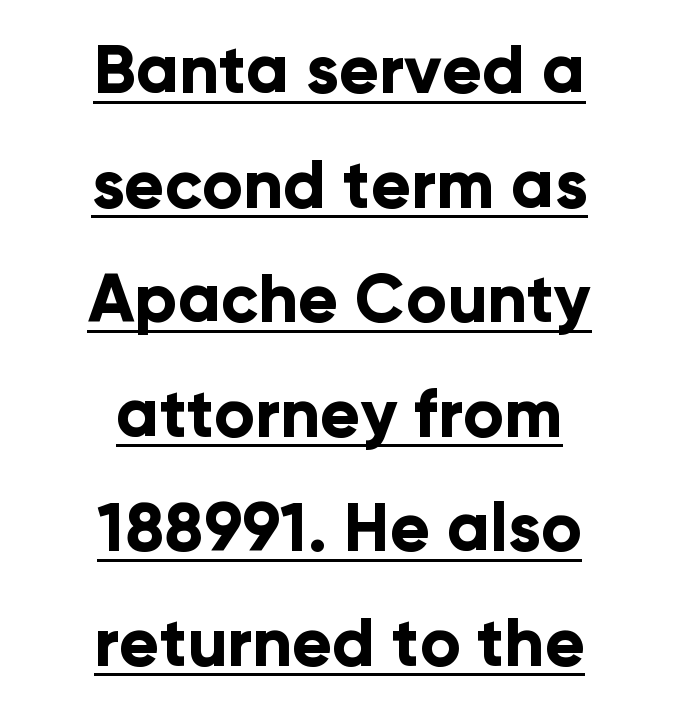
{"serif": "no", "italic": "no", "bold": "yes", "weight": "bold", "width": "normal", "stroke_contrast": "low", "x_height": "medium", "monospaced": "no", "underline": "yes", "align": "center", "line_spacing_ratio": 1.71, "letter_spacing": "normal", "letter_spacing_em": 0.0, "glyph_px": 67}
